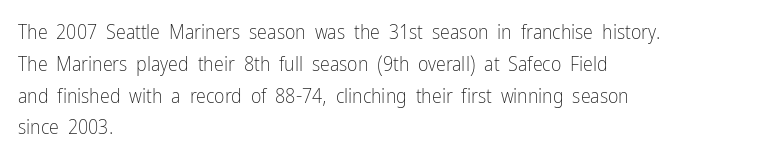
{"italic": "no", "bold": "no", "underline": "no", "align": "left", "line_spacing": "normal", "line_spacing_ratio": 1.59, "letter_spacing": "normal", "letter_spacing_em": 0.0, "glyph_px": 20}
